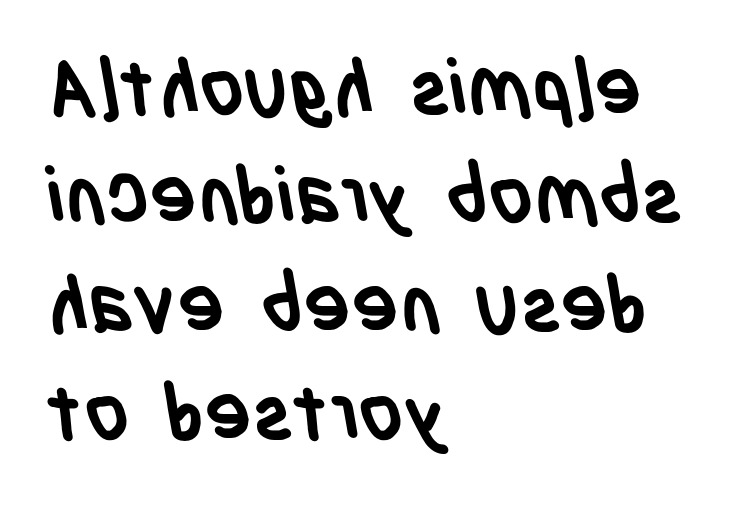
Nope, no serifs anywhere on these letters. One glance says typical: line gaps are just what's usual. Typeset ragged right — the left edge is the straight one. Each word holds together tightly as a unit, with standard inter-letter gaps.
